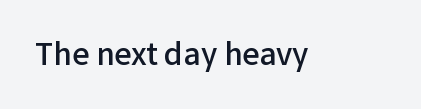
Q: Is the text bold? A: Semi-bold.
Q: Is the text italic (slanted)? A: No, it is upright.
Q: Is the typeface a serif or a sans-serif typeface? A: Sans-serif.
Q: Is the text underlined? A: No.
Q: Is the spacing between letters normal or unusually wide? A: Normal.
Q: Width (condensed, normal, or wide)? A: Normal.
Q: Stroke contrast? A: Low.
Q: x-height? A: Medium.
Q: Monospaced? A: No.
